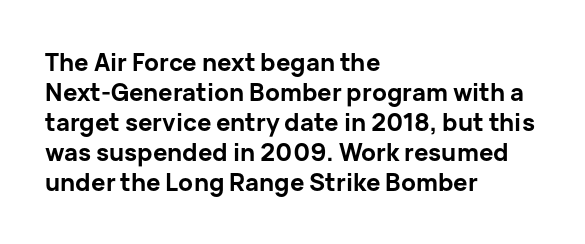
The image shows 24 px bold type, upright; set left-aligned, normal line spacing (1.25x), normal letter spacing, not underlined.
